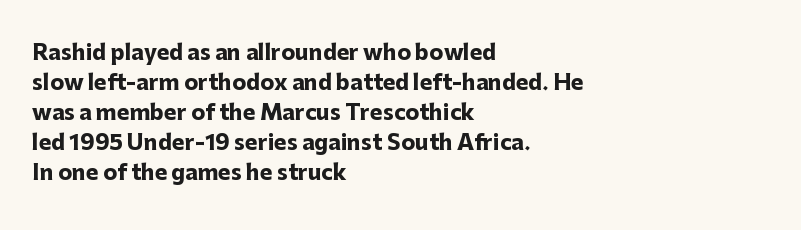
The image shows 21 px bold type, upright; set left-aligned, normal line spacing (1.43x), normal letter spacing, not underlined.
